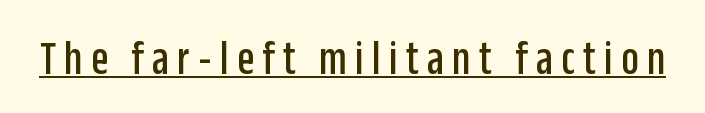
Here the designer chose a conventional face with non-uniform glyph widths. Compared with undecorated copy, this sample adds a rule below the words. The designer went with a sans here, leaving each stem footless. This is the regular roman posture of the typeface.
